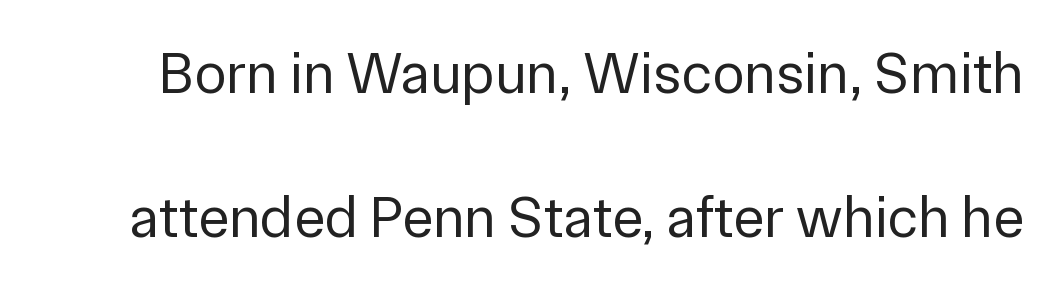
The space directly below the letters is spotless. Weight: regular or lighter. Character widths vary here, with narrow letters taking less room than wide ones. The typeface chosen for these lines omits serifs. Is there much room between lines? Yes — plenty of vertical air separates them.
